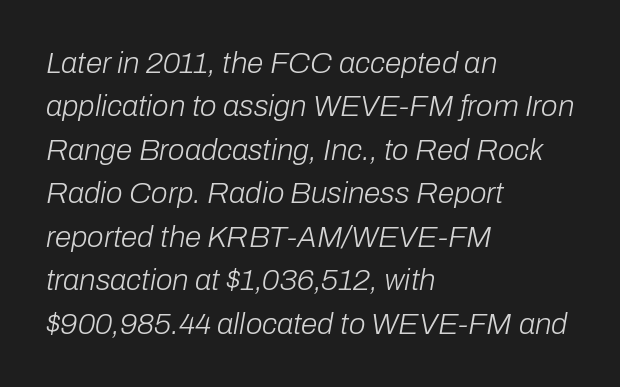
The image shows 30 px light type, italic (leaning right); set left-aligned, normal line spacing (1.45x), normal letter spacing, not underlined; low stroke contrast and a medium x-height.
